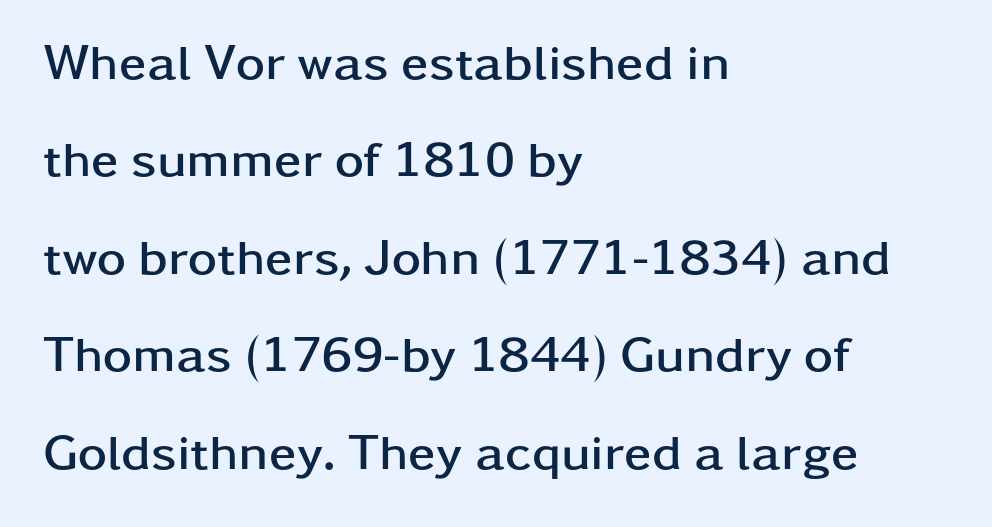
Q: Is the text bold? A: Yes.
Q: Is the text italic (slanted)? A: No, it is upright.
Q: Is the typeface a serif or a sans-serif typeface? A: Sans-serif.
Q: Is the text underlined? A: No.
Q: How is the paragraph aligned? A: Left-aligned.
Q: Is the spacing between letters normal or unusually wide? A: Normal.
Q: Is the spacing between lines tight, normal or loose? A: Loose.
Q: Width (condensed, normal, or wide)? A: Wide.
Q: Stroke contrast? A: Low.
Q: x-height? A: Medium.
Q: Monospaced? A: No.
